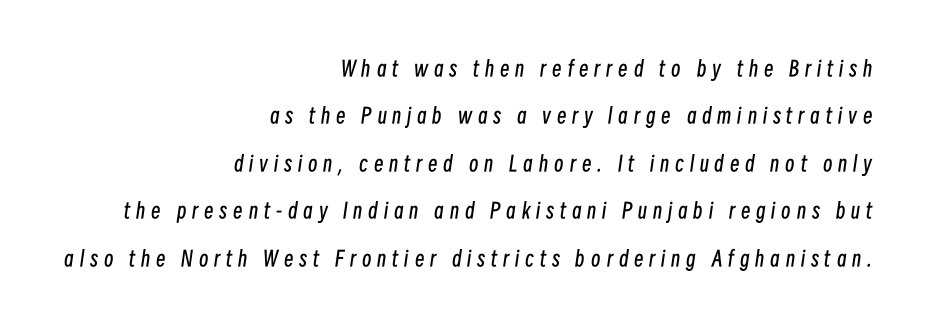
{"italic": "yes", "lean": "right", "slant_degrees": 8, "bold": "no", "underline": "no", "align": "right", "line_spacing": "loose", "line_spacing_ratio": 2.26, "letter_spacing": "wide", "letter_spacing_em": 0.28, "glyph_px": 21}
